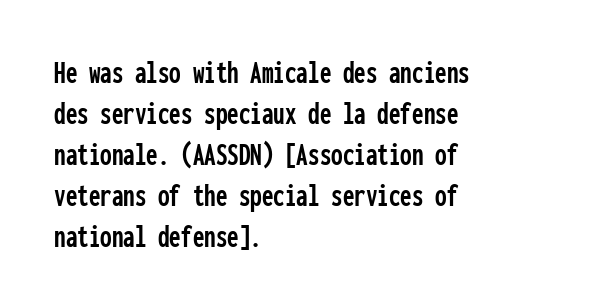
The letters carry no serifs — their stems end cleanly without finishing strokes. Horizontally, the lines are justified to the leading edge only. Here the glyphs are tracked normally, forming tight word shapes. Note the uniform advance width — an 'i' takes as much space as an 'm'. Rendered with straight, roman letterforms.
